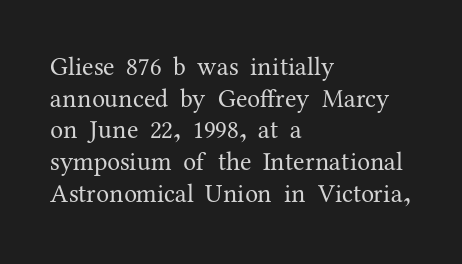
{"italic": "no", "bold": "no", "underline": "no", "align": "left", "line_spacing_ratio": 1.22, "letter_spacing": "normal", "letter_spacing_em": 0.0, "glyph_px": 26}
